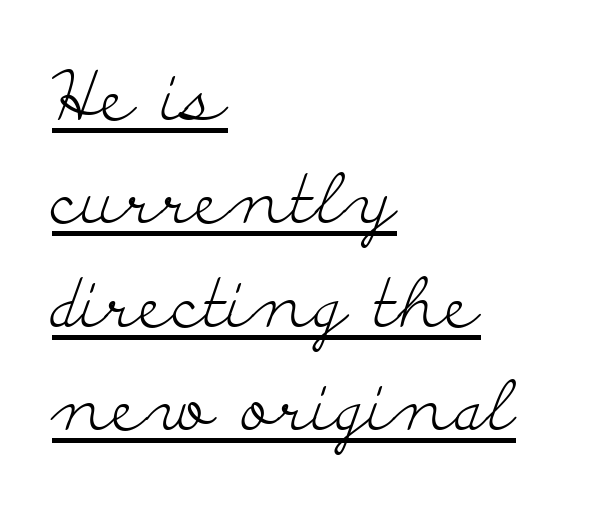
Q: Is the text bold? A: No.
Q: Is the text italic (slanted)? A: Yes.
Q: Is the typeface a serif or a sans-serif typeface? A: Serif.
Q: Is the text underlined? A: Yes.
Q: How is the paragraph aligned? A: Left-aligned.
Q: Is the spacing between letters normal or unusually wide? A: Normal.
Q: Is the spacing between lines tight, normal or loose? A: Normal.
Q: Width (condensed, normal, or wide)? A: Wide.
Q: Stroke contrast? A: Low.
Q: x-height? A: Small.
Q: Monospaced? A: No.
